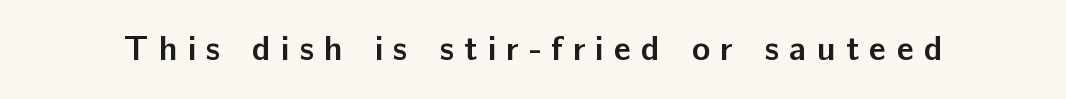
Lines of text with bare space underneath. Look at the tracking — it's clearly loosened, letters drifting apart. Type style note: lacks serifs. Each letter keeps its own natural width here, so spacing adapts to shape.
